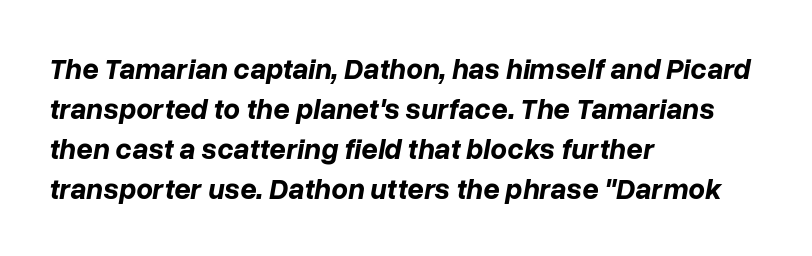
{"italic": "yes", "lean": "right", "slant_degrees": 10, "bold": "yes", "weight": "bold", "width": "normal", "stroke_contrast": "low", "x_height": "medium", "monospaced": "no", "underline": "no", "align": "left", "line_spacing": "normal", "line_spacing_ratio": 1.38, "letter_spacing": "normal", "letter_spacing_em": 0.0, "glyph_px": 29}
